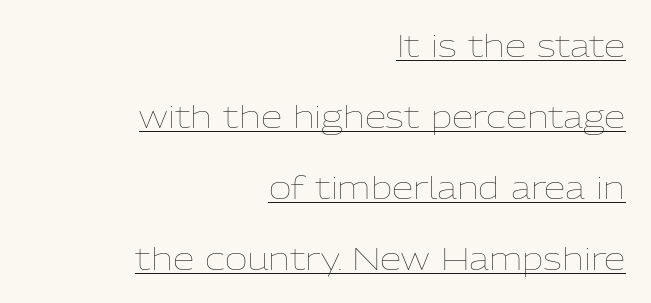
Q: Is the text bold? A: No.
Q: Is the text italic (slanted)? A: No, it is upright.
Q: Is the text underlined? A: Yes.
Q: How is the paragraph aligned? A: Right-aligned.
Q: Is the spacing between letters normal or unusually wide? A: Normal.
Q: Is the spacing between lines tight, normal or loose? A: Loose.
Q: Width (condensed, normal, or wide)? A: Normal.
Q: Stroke contrast? A: Low.
Q: x-height? A: Medium.
Q: Monospaced? A: No.
